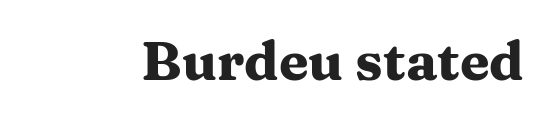
{"serif": "yes", "italic": "no", "bold": "yes", "weight": "heavy", "width": "wide", "stroke_contrast": "medium", "x_height": "medium", "monospaced": "no", "underline": "no", "letter_spacing": "normal", "letter_spacing_em": 0.0, "glyph_px": 54}
